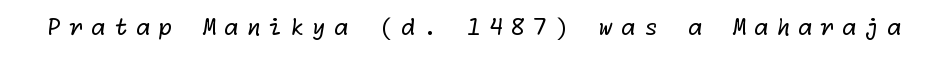
Q: Is the text bold? A: No.
Q: Is the text underlined? A: No.
Q: Is the spacing between letters normal or unusually wide? A: Unusually wide.
